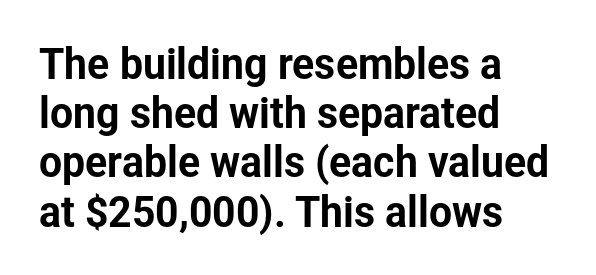
{"serif": "no", "italic": "no", "width": "normal", "stroke_contrast": "low", "x_height": "medium", "monospaced": "no", "underline": "no", "align": "left", "line_spacing_ratio": 1.2, "letter_spacing": "normal", "letter_spacing_em": 0.0, "glyph_px": 41}
